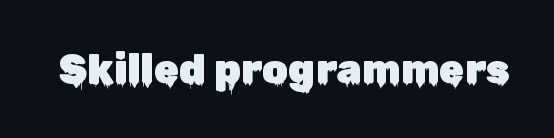
Q: Is the text italic (slanted)? A: No, it is upright.
Q: Is the typeface a serif or a sans-serif typeface? A: Sans-serif.
Q: Is the text underlined? A: No.
Q: Is the spacing between letters normal or unusually wide? A: Normal.
Q: Width (condensed, normal, or wide)? A: Normal.
Q: Stroke contrast? A: Low.
Q: x-height? A: Medium.
Q: Monospaced? A: No.
